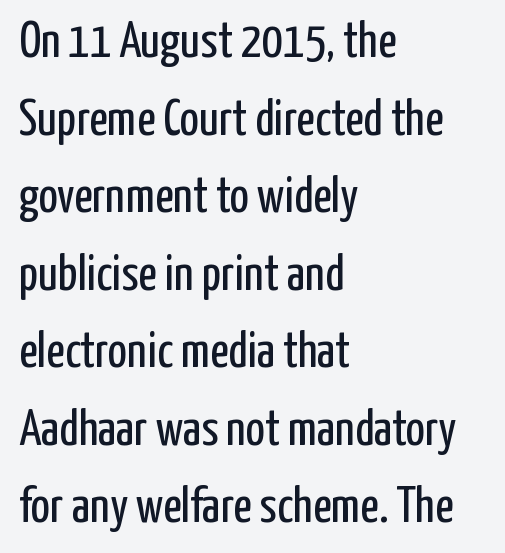
Q: Is the text bold? A: No.
Q: Is the text italic (slanted)? A: No, it is upright.
Q: Is the typeface a serif or a sans-serif typeface? A: Sans-serif.
Q: Is the text underlined? A: No.
Q: How is the paragraph aligned? A: Left-aligned.
Q: Is the spacing between letters normal or unusually wide? A: Normal.
Q: Is the spacing between lines tight, normal or loose? A: Normal.
Q: Width (condensed, normal, or wide)? A: Condensed.
Q: Stroke contrast? A: Low.
Q: x-height? A: Medium.
Q: Monospaced? A: No.
